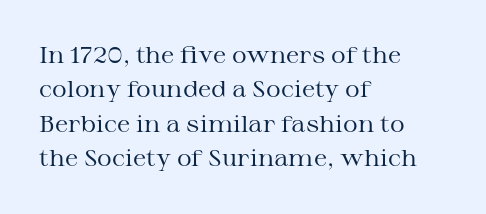
Observe the ordinary spacing: letters are neighbours, not strangers. Only glyphs here, with clear space below each row. Honestly, the row spacing looks completely unremarkable. No letter is thick-stroked: the sample isn't bold.
